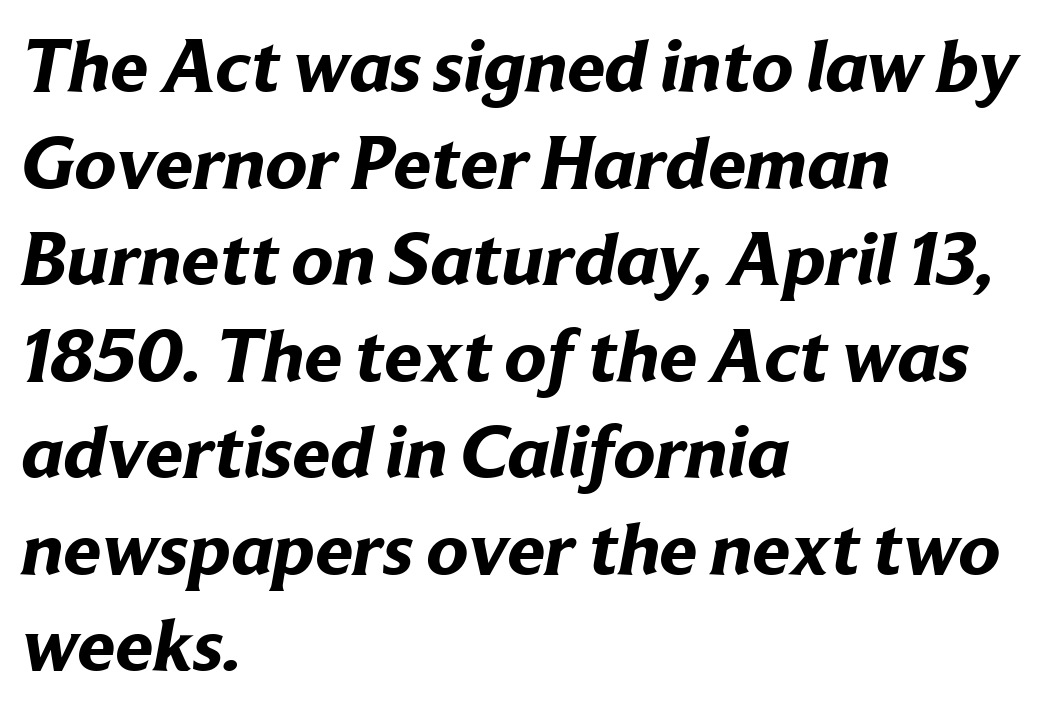
The image shows 76 px bold sans-serif type; set left-aligned, normal line spacing (1.27x), normal letter spacing, not underlined; low stroke contrast and a medium x-height.
